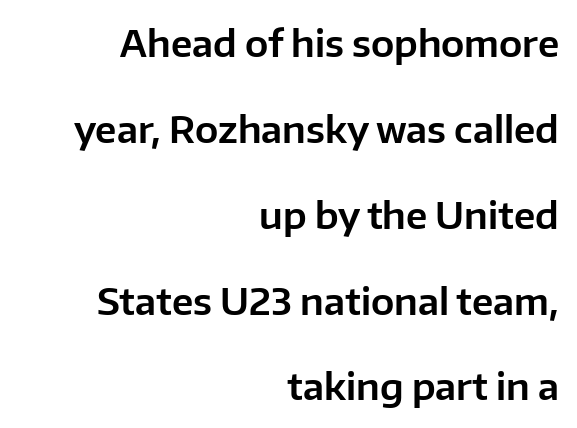
The font's upright variant was chosen for this text. The tracking reads as untouched default to a designer's eye. The zone under the glyphs is completely vacant. Note the varied advance widths — an 'i' is clearly narrower than an 'm'.
